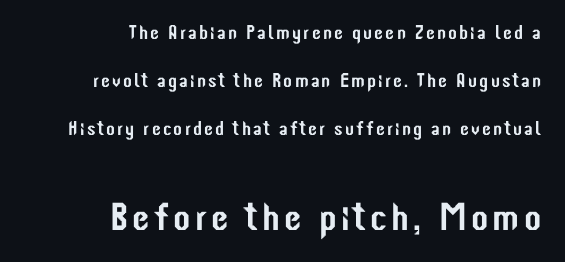
The image shows 39 px condensed sans-serif type, upright; set right-aligned, loose line spacing (2.41x), not underlined; the second (bottom) block is 1.95x larger; low stroke contrast and a medium x-height.
